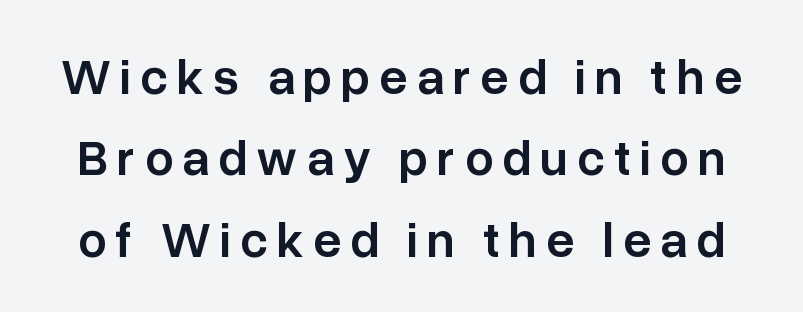
Q: Is the text bold? A: Semi-bold.
Q: Is the text italic (slanted)? A: No, it is upright.
Q: Is the typeface a serif or a sans-serif typeface? A: Sans-serif.
Q: Is the text underlined? A: No.
Q: Is the spacing between lines tight, normal or loose? A: Normal.
Q: Width (condensed, normal, or wide)? A: Normal.
Q: Stroke contrast? A: Low.
Q: x-height? A: Medium.
Q: Monospaced? A: No.
